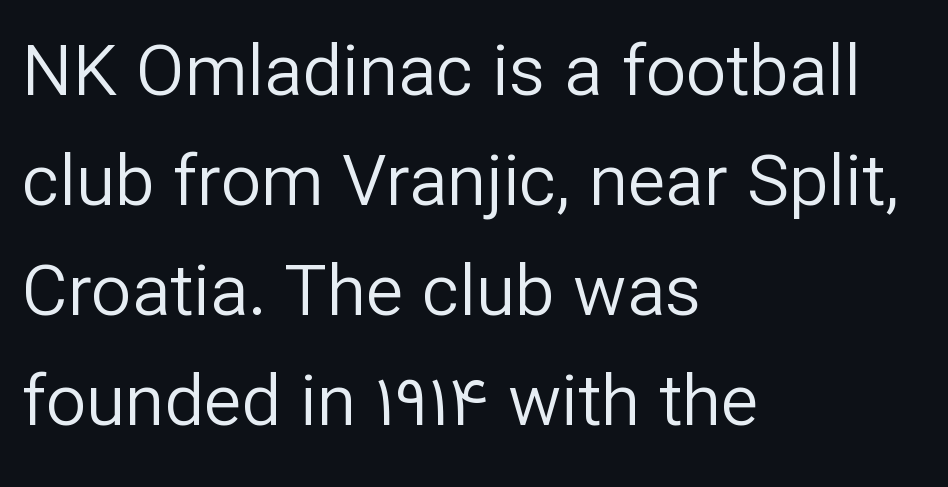
{"serif": "no", "italic": "no", "bold": "no", "weight": "regular", "width": "normal", "stroke_contrast": "low", "x_height": "medium", "monospaced": "no", "underline": "no", "align": "left", "line_spacing": "normal", "line_spacing_ratio": 1.55, "letter_spacing": "normal", "letter_spacing_em": 0.0, "glyph_px": 71}
